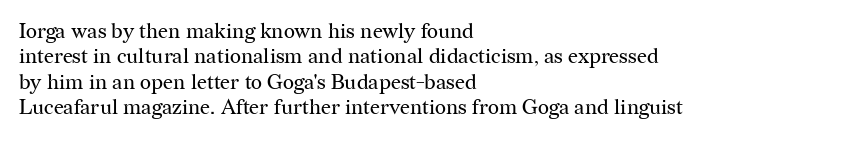
A bare baseline throughout the passage. Line beginnings align vertically; line endings do not. This sample uses plain, unmodified letter spacing. Posture: straight, roman, zero tilt. Is this a heavy cut? Hardly; it is regular or lighter.
